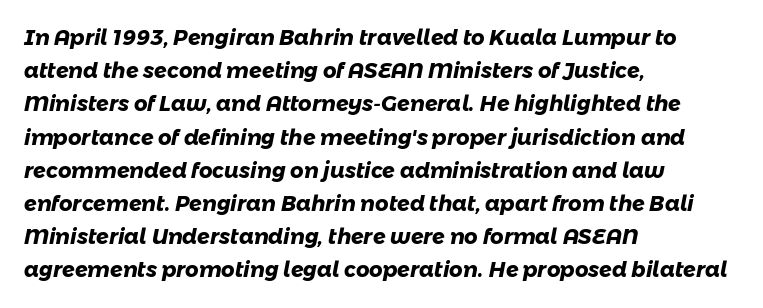
Q: Is the text bold? A: Yes.
Q: Is the text underlined? A: No.
Q: How is the paragraph aligned? A: Left-aligned.
Q: Is the spacing between letters normal or unusually wide? A: Normal.
Q: Is the spacing between lines tight, normal or loose? A: Normal.
